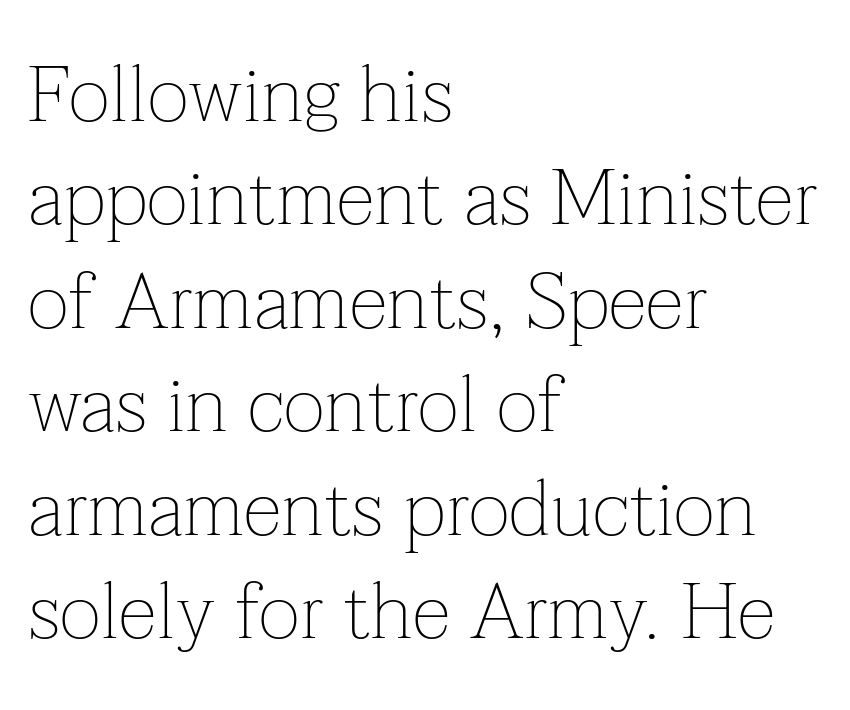
Q: Is the text bold? A: No.
Q: Is the text italic (slanted)? A: No, it is upright.
Q: Is the typeface a serif or a sans-serif typeface? A: Serif.
Q: Is the text underlined? A: No.
Q: How is the paragraph aligned? A: Left-aligned.
Q: Is the spacing between letters normal or unusually wide? A: Normal.
Q: Is the spacing between lines tight, normal or loose? A: Normal.
Q: Width (condensed, normal, or wide)? A: Normal.
Q: Stroke contrast? A: Low.
Q: x-height? A: Medium.
Q: Monospaced? A: No.
